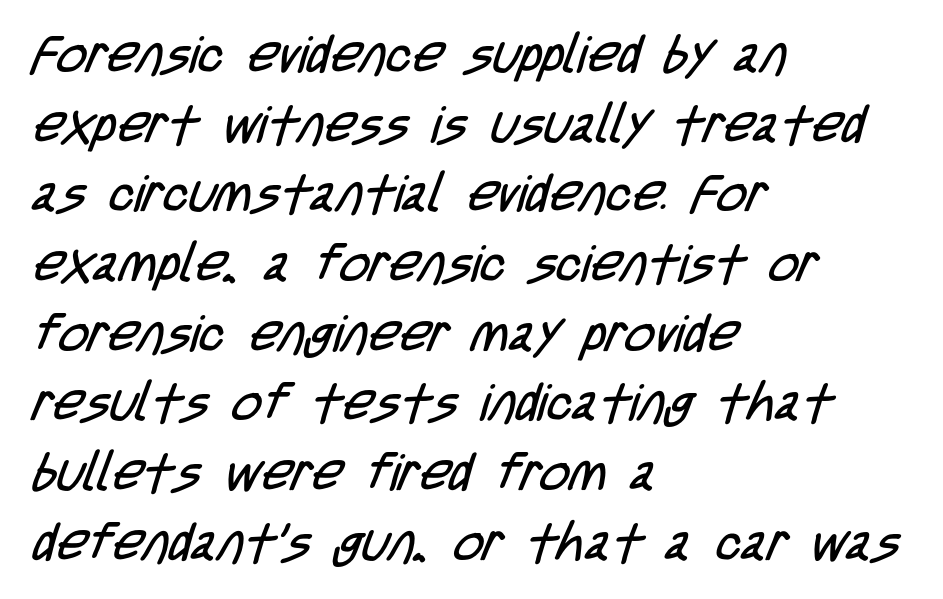
{"serif": "no", "bold": "no", "weight": "regular", "width": "condensed", "stroke_contrast": "low", "x_height": "large", "monospaced": "no", "underline": "no", "align": "left", "line_spacing": "normal", "line_spacing_ratio": 1.34, "letter_spacing": "normal", "letter_spacing_em": 0.0, "glyph_px": 52}
